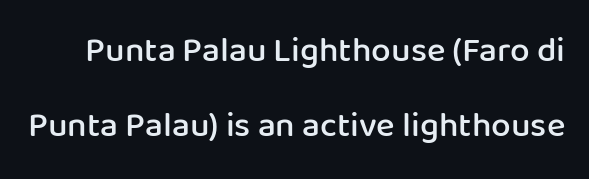
The image shows 35 px semibold sans-serif type, upright; set loose line spacing (2.13x), normal letter spacing, not underlined; low stroke contrast and a medium x-height.
